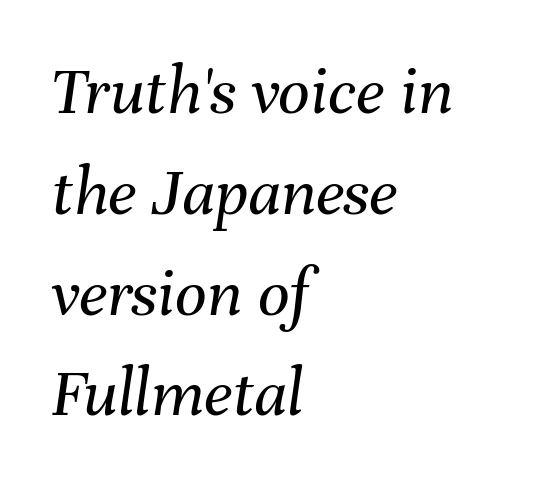
You could not count columns in this text — the font is proportionally spaced. Notice how the passage keeps a crisp vertical edge on the left only. It's the slanting kind of type. Stroke mass is kept to a normal reading level or below. Nobody touched the tracking dial on this one. Lines of text with bare space underneath.
